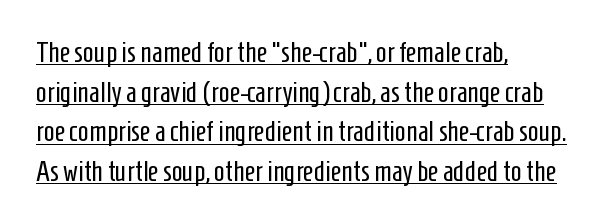
Ordinary non-slanted type is in use. The rendered words wear a rule along their underside. Examine the stroke ends and you'll find no serifs. The paragraph shown leans on its left margin. Letter spacing: default.
